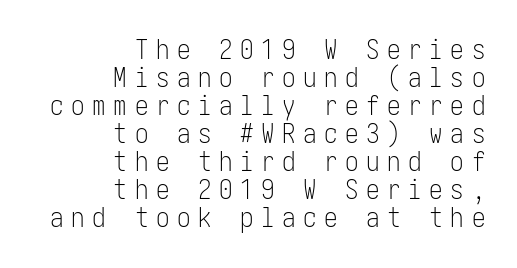
Q: Is the text bold? A: No.
Q: Is the text italic (slanted)? A: No, it is upright.
Q: Is the text underlined? A: No.
Q: How is the paragraph aligned? A: Right-aligned.
Q: Is the spacing between letters normal or unusually wide? A: Unusually wide.
Q: Is the spacing between lines tight, normal or loose? A: Tight.
